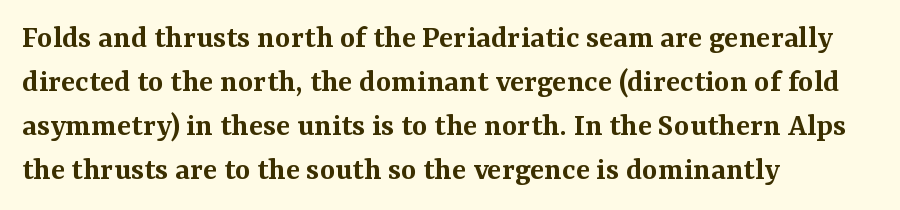
{"serif": "yes", "italic": "no", "bold": "semi", "weight": "semibold", "width": "normal", "stroke_contrast": "medium", "x_height": "medium", "monospaced": "no", "underline": "no", "align": "left", "line_spacing": "normal", "line_spacing_ratio": 1.33, "letter_spacing": "normal", "letter_spacing_em": 0.0, "glyph_px": 33}
